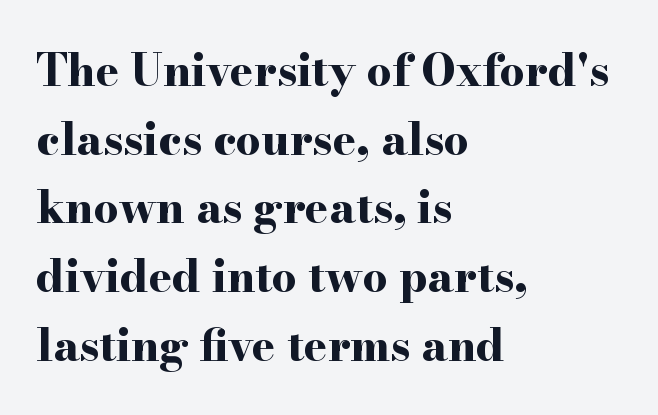
{"serif": "yes", "italic": "no", "bold": "yes", "weight": "bold", "width": "wide", "stroke_contrast": "high", "x_height": "small", "monospaced": "no", "underline": "no", "align": "left", "line_spacing": "normal", "line_spacing_ratio": 1.56, "letter_spacing": "normal", "letter_spacing_em": 0.0, "glyph_px": 44}
